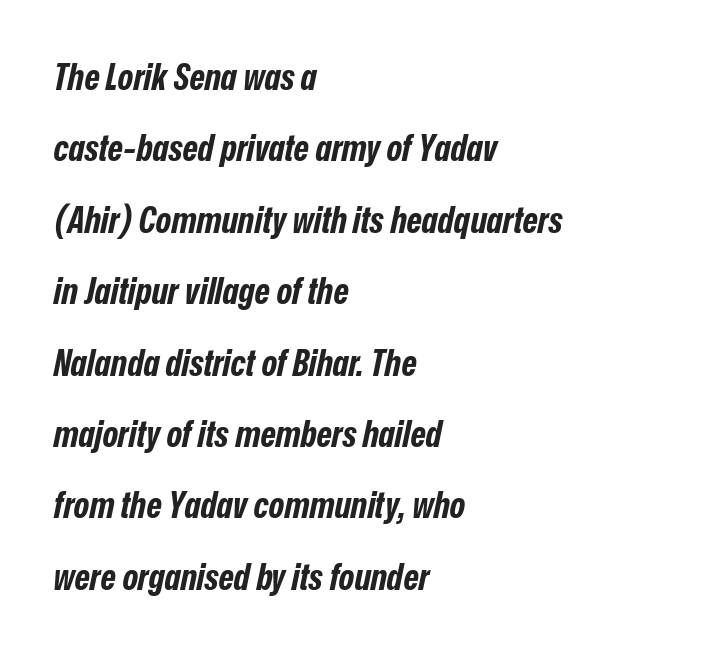
The image shows 37 px bold, condensed type, italic (leaning right); set left-aligned, loose line spacing (1.93x), normal letter spacing, not underlined; low stroke contrast and a medium x-height.
